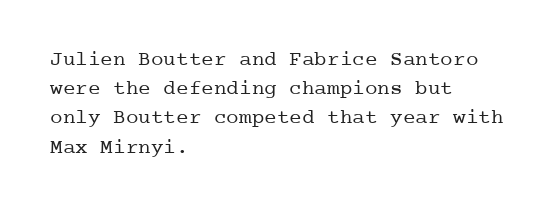
{"italic": "no", "bold": "no", "underline": "no", "align": "left", "line_spacing": "normal", "line_spacing_ratio": 1.39, "letter_spacing": "normal", "letter_spacing_em": 0.0, "glyph_px": 21}
